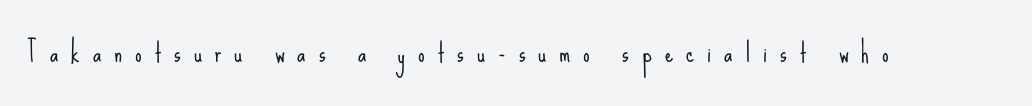
{"italic": "no", "bold": "no", "underline": "no", "letter_spacing": "wide", "letter_spacing_em": 0.5, "glyph_px": 26}
